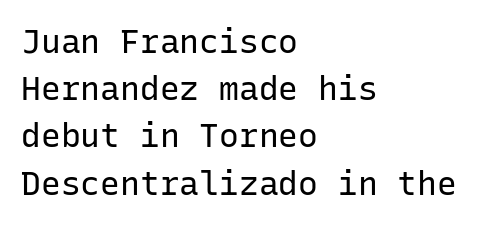
Words appear dense and cohesive because spacing is normal. Check where the strokes stop: nothing finishes them off — pure sans. Does the lettering tilt? It doesn't — this is upright. Which margin do the lines hug? The left one — the right edge is uneven. Just letters on the line, the space beneath them empty.
